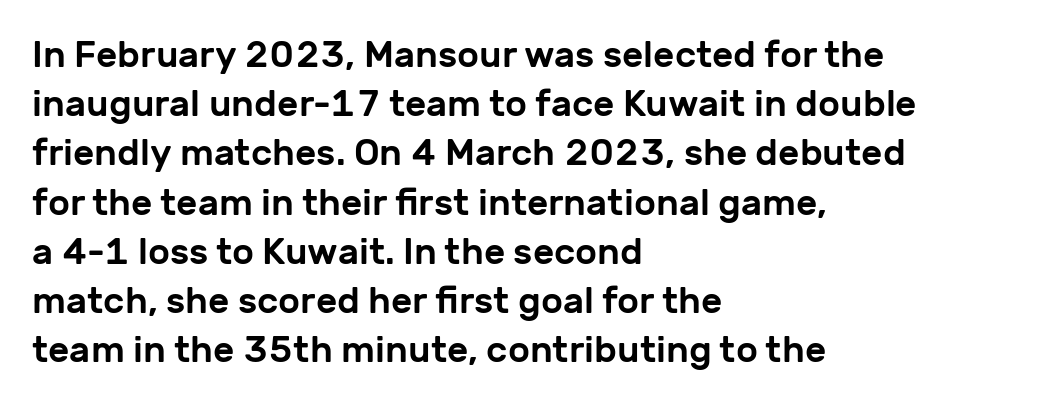
The image shows 37 px sans-serif type, upright; set left-aligned, normal line spacing (1.33x), normal letter spacing, not underlined; low stroke contrast and a medium x-height.
